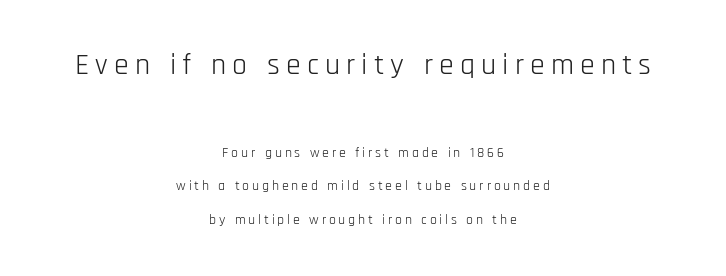
The image shows 30 px light, condensed sans-serif type, upright; set centered, loose line spacing (2.42x), unusually wide letter spacing (+0.2 em), not underlined; the first (top) block is 2.14x larger; low stroke contrast and a large x-height.
